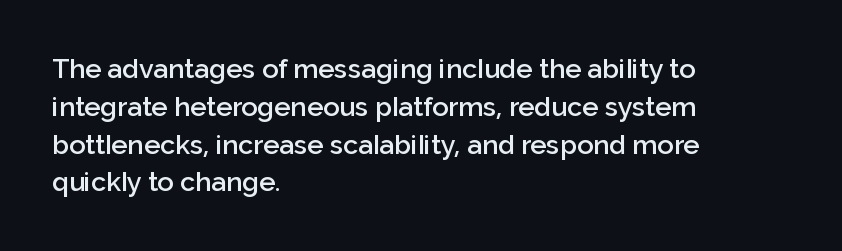
{"italic": "no", "bold": "semi", "underline": "no", "align": "left", "line_spacing": "normal", "line_spacing_ratio": 1.4, "letter_spacing": "normal", "letter_spacing_em": 0.0, "glyph_px": 27}
